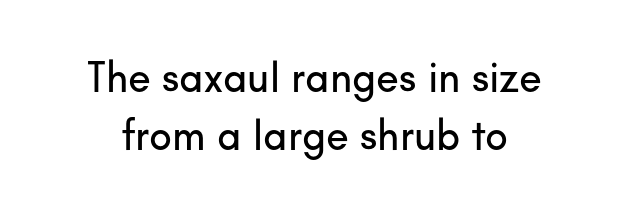
The image shows 42 px sans-serif type, upright; set normal line spacing (1.39x), normal letter spacing, not underlined; low stroke contrast and a small x-height.
